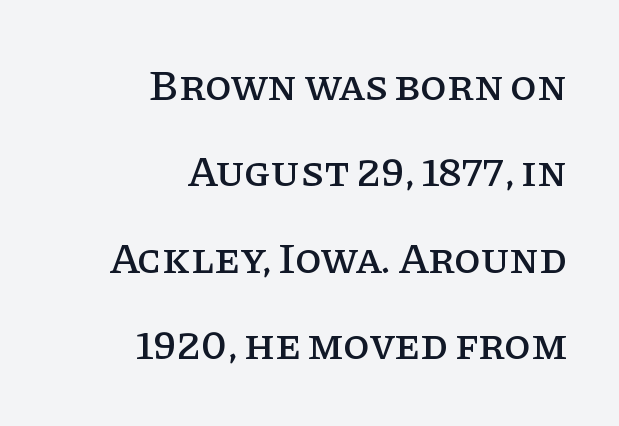
{"serif": "yes", "italic": "no", "width": "normal", "stroke_contrast": "low", "x_height": "large", "monospaced": "no", "underline": "no", "align": "right", "line_spacing": "loose", "line_spacing_ratio": 2.01, "letter_spacing": "normal", "letter_spacing_em": 0.0, "glyph_px": 43}
